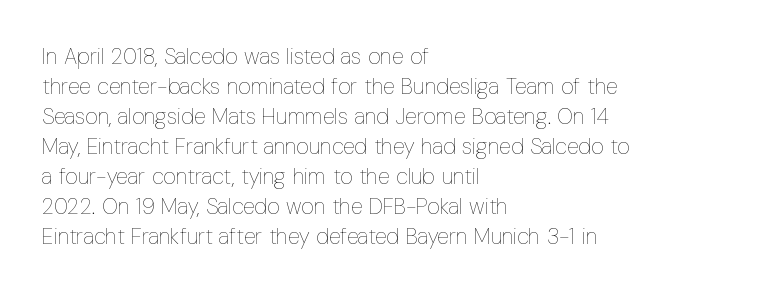
{"italic": "no", "bold": "no", "underline": "no", "align": "left", "line_spacing": "normal", "line_spacing_ratio": 1.36, "letter_spacing": "normal", "letter_spacing_em": 0.0, "glyph_px": 22}
